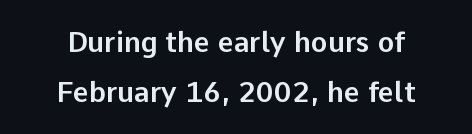
{"serif": "no", "italic": "no", "width": "normal", "stroke_contrast": "low", "x_height": "medium", "monospaced": "no", "underline": "no", "line_spacing_ratio": 1.77, "letter_spacing": "normal", "letter_spacing_em": 0.0, "glyph_px": 28}
